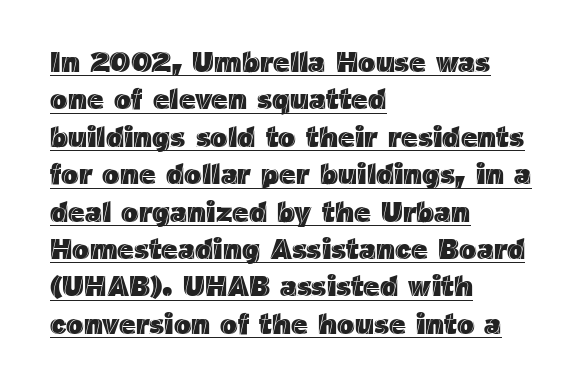
A typographer would call this underscored text. These lines were composed using upright roman letters. Note the varied advance widths — an 'i' is clearly narrower than an 'm'. Vertically, the passage feels balanced, rows spaced as you'd expect. The compositor pushed each line to the left boundary.
